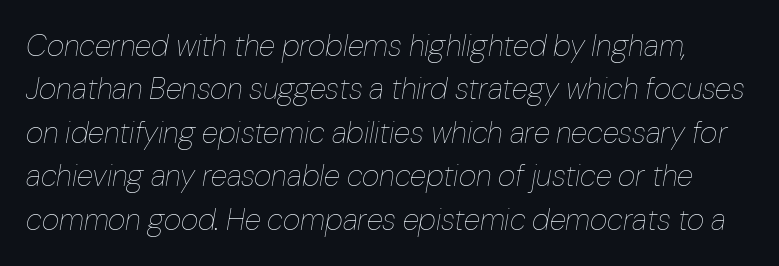
The image shows 30 px thin type, italic (leaning right); set normal line spacing (1.45x), normal letter spacing, not underlined; low stroke contrast and a medium x-height.
